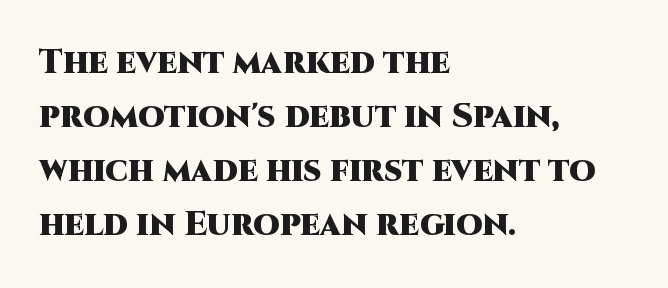
Descenders are the only things crossing below the line. You'd pick this weight for a headline — it's a proper bold. Leading: standard. It's the straight-up-and-down kind of type. Each letter keeps its own natural width here, so spacing adapts to shape. Note: no serifs on the glyphs.
